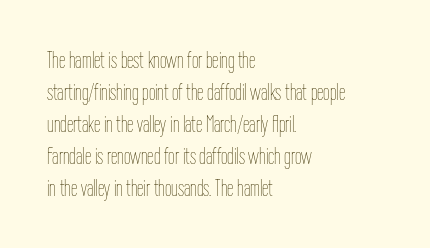
{"italic": "no", "bold": "no", "underline": "no", "align": "left", "line_spacing": "normal", "line_spacing_ratio": 1.39, "letter_spacing": "normal", "letter_spacing_em": 0.0, "glyph_px": 23}
